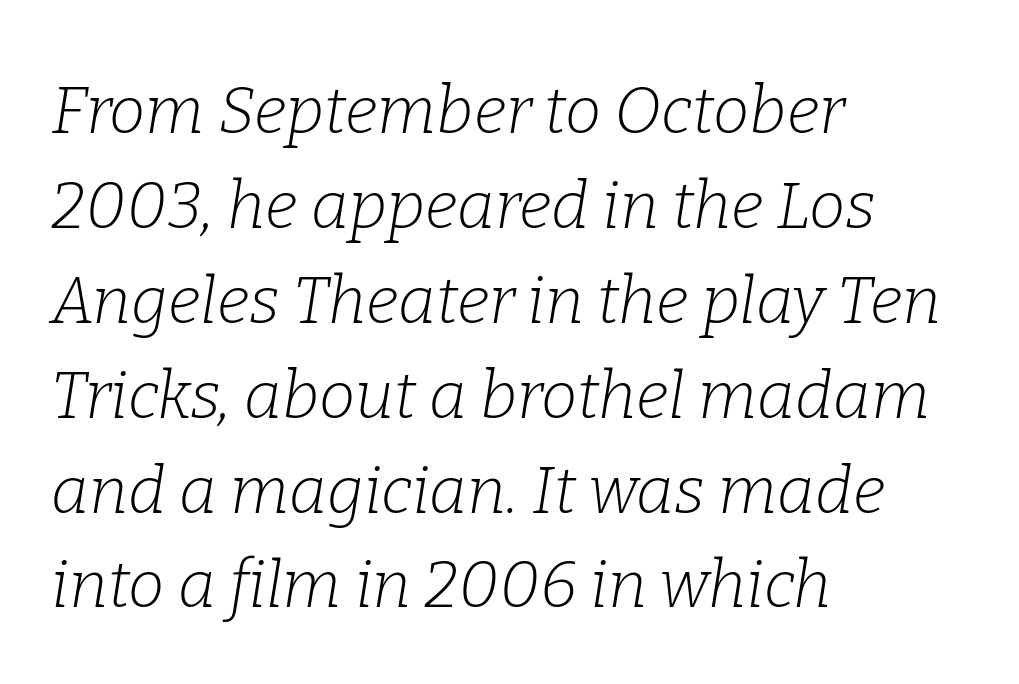
The image shows 65 px light serif type, italic (leaning right); set left-aligned, normal line spacing (1.46x), normal letter spacing, not underlined; low stroke contrast and a medium x-height.
